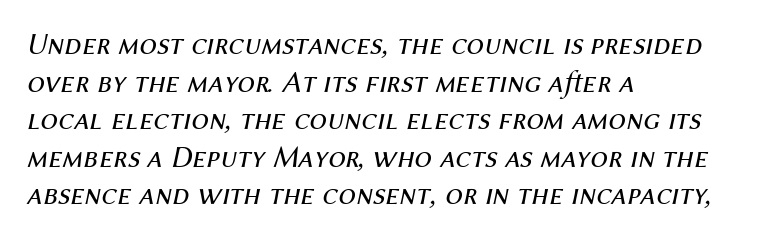
The image shows 31 px regular-weight type, italic (leaning right); set left-aligned, line spacing 1.21x, normal letter spacing, not underlined; medium stroke contrast and a medium x-height.
